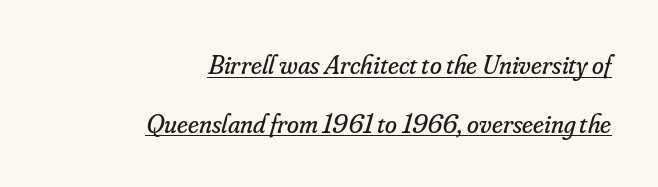
Honestly, the underline is the first thing you notice here. Interline gaps are noticeably wide in this sample. The ragged edge is on the left, which tells us the setting is flush right. When letters slant like this, we call the style italic. Each stroke keeps to a modest, everyday thickness or less. The passage shown has conventional tracking throughout.
